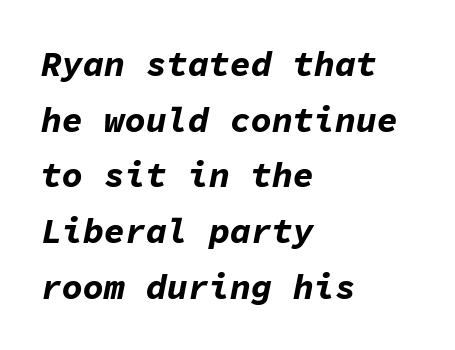
The image shows 35 px bold type, italic (leaning right), monospaced; set left-aligned, normal line spacing (1.59x), normal letter spacing, not underlined; low stroke contrast and a medium x-height.
